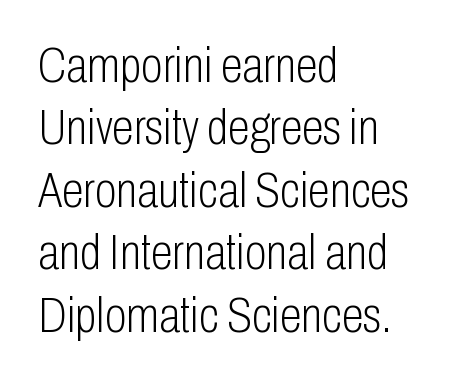
The image shows 50 px light, condensed sans-serif type, upright; set left-aligned, normal line spacing (1.25x), normal letter spacing, not underlined; low stroke contrast and a medium x-height.
